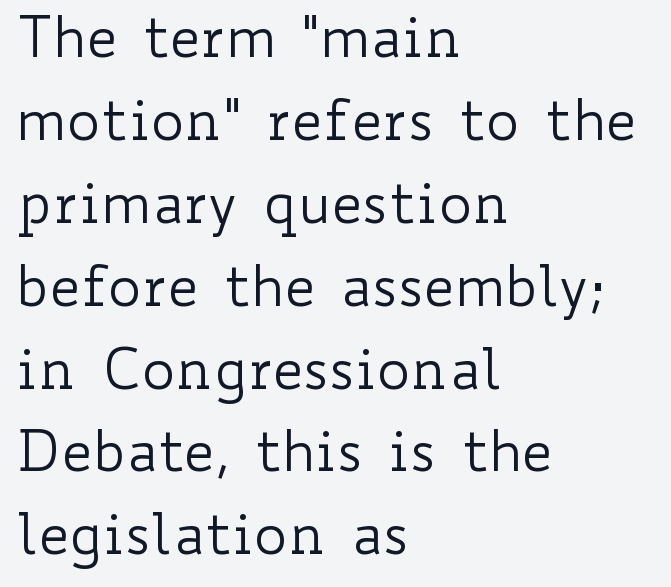
Q: Is the text bold? A: No.
Q: Is the text italic (slanted)? A: No, it is upright.
Q: Is the text underlined? A: No.
Q: How is the paragraph aligned? A: Left-aligned.
Q: Is the spacing between letters normal or unusually wide? A: Normal.
Q: Is the spacing between lines tight, normal or loose? A: Normal.
Q: Width (condensed, normal, or wide)? A: Wide.
Q: Stroke contrast? A: Low.
Q: x-height? A: Small.
Q: Monospaced? A: No.
